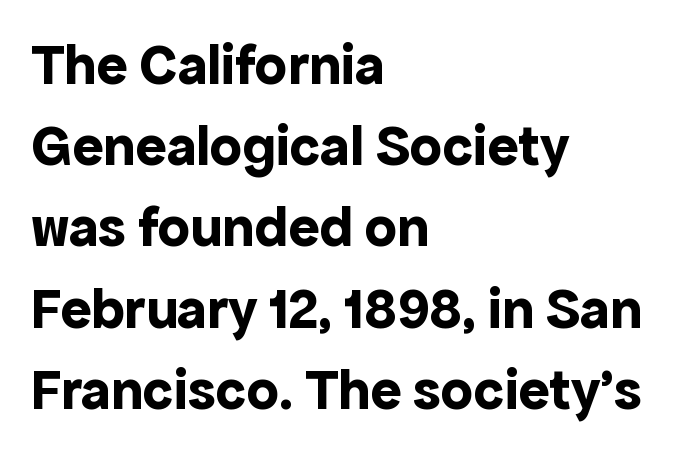
The image shows 58 px bold sans-serif type, upright; set left-aligned, normal line spacing (1.4x), normal letter spacing, not underlined; a medium x-height.
